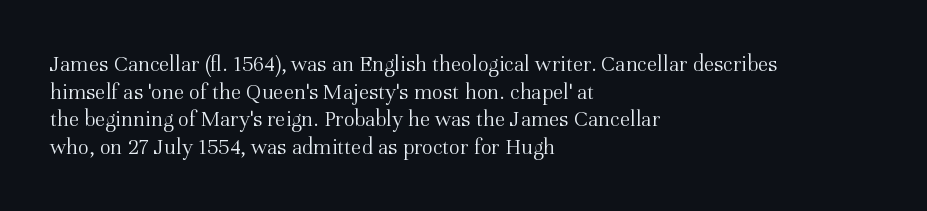
Q: Is the text bold? A: No.
Q: Is the text italic (slanted)? A: No, it is upright.
Q: Is the text underlined? A: No.
Q: How is the paragraph aligned? A: Left-aligned.
Q: Is the spacing between letters normal or unusually wide? A: Normal.
